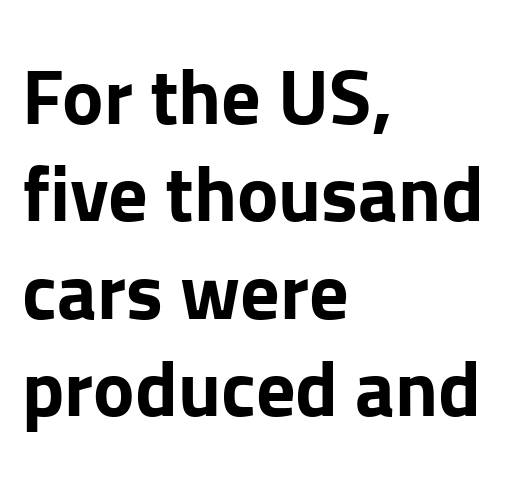
The passage shown stacks its lines at a standard gap. The face used here has the dense, thick strokes of a bold. Ascenders rise straight up at ninety degrees. One-word summary of the alignment: left. Glyph-to-glyph distance matches everyday printed text. Check the space under the baseline: it is left empty.
